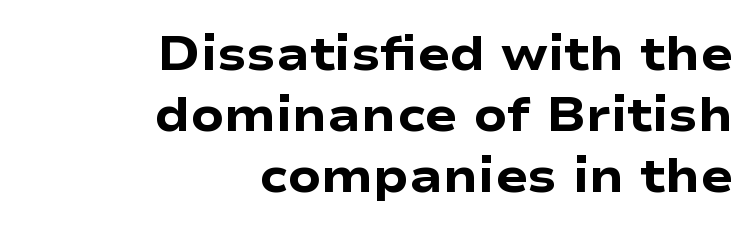
Q: Is the text bold? A: Yes.
Q: Is the text italic (slanted)? A: No, it is upright.
Q: Is the typeface a serif or a sans-serif typeface? A: Sans-serif.
Q: Is the text underlined? A: No.
Q: How is the paragraph aligned? A: Right-aligned.
Q: Is the spacing between letters normal or unusually wide? A: Normal.
Q: Is the spacing between lines tight, normal or loose? A: Normal.
Q: Width (condensed, normal, or wide)? A: Wide.
Q: Stroke contrast? A: Low.
Q: x-height? A: Medium.
Q: Monospaced? A: No.
